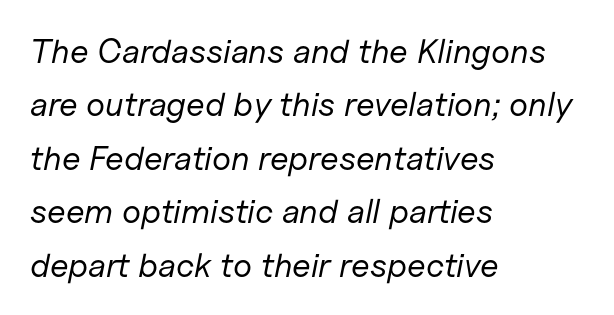
Rows of type keep a routine distance in the vertical direction. Italic? Definitely — the glyphs are oblique. The horizontal fit of the characters is conventional and even. Spacing verdict: proportional, widths tailored to each character.
